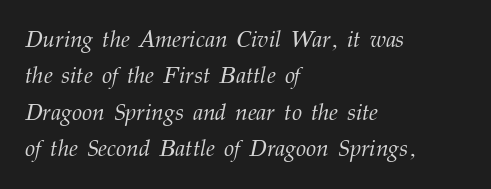
Q: Is the text bold? A: No.
Q: Is the text italic (slanted)? A: Yes, it leans right by about 12 degrees.
Q: Is the text underlined? A: No.
Q: How is the paragraph aligned? A: Left-aligned.
Q: Is the spacing between letters normal or unusually wide? A: Normal.
Q: Is the spacing between lines tight, normal or loose? A: Normal.
